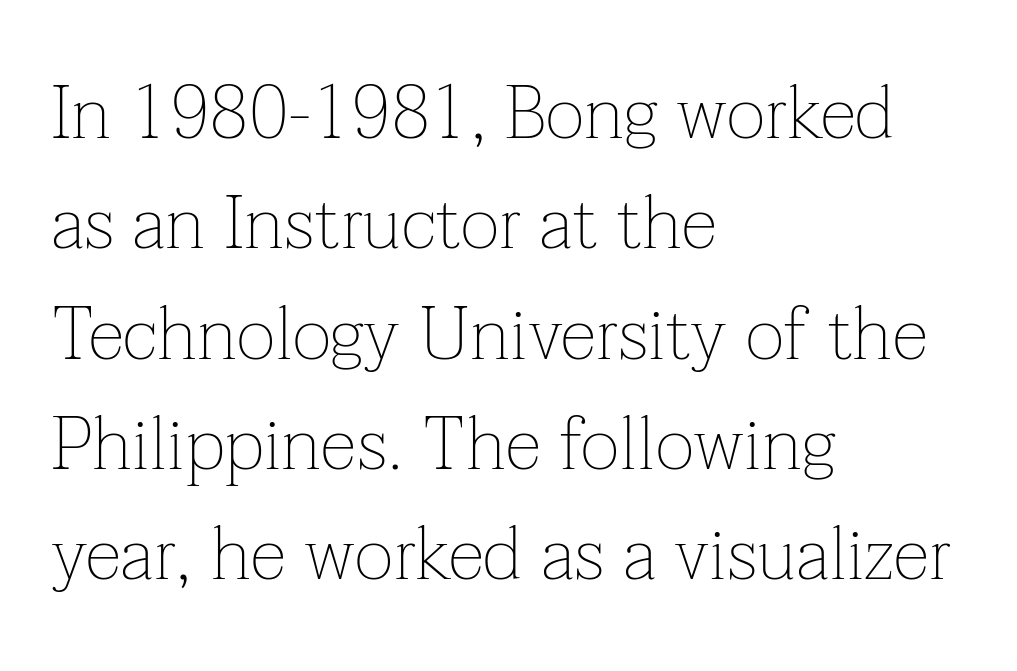
Letter spacing: default. Every character sits straight up, as roman type does. Is the stroke heavy? The answer is a plain regular-or-lighter. Lines of text with bare space underneath. Regarding serifs, this sample has them. Each letter keeps its own natural width here, so spacing adapts to shape.
